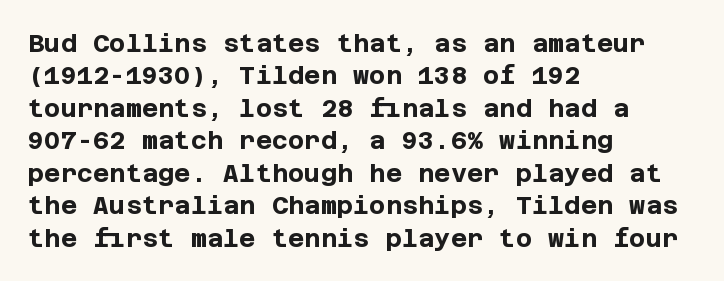
{"italic": "no", "bold": "yes", "underline": "no", "align": "left", "line_spacing": "normal", "line_spacing_ratio": 1.3, "letter_spacing": "normal", "letter_spacing_em": 0.0, "glyph_px": 25}
